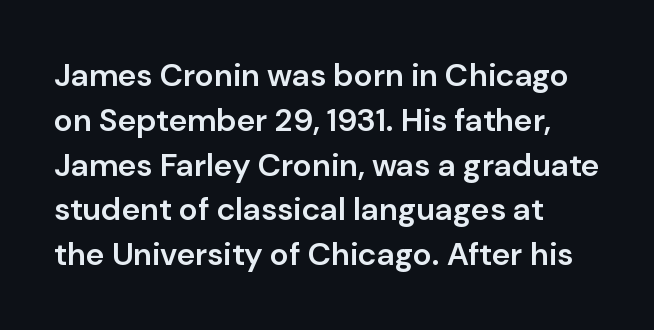
Q: Is the text bold? A: Semi-bold.
Q: Is the text italic (slanted)? A: No, it is upright.
Q: Is the typeface a serif or a sans-serif typeface? A: Sans-serif.
Q: Is the text underlined? A: No.
Q: How is the paragraph aligned? A: Left-aligned.
Q: Is the spacing between letters normal or unusually wide? A: Normal.
Q: Is the spacing between lines tight, normal or loose? A: Normal.
Q: Width (condensed, normal, or wide)? A: Normal.
Q: Stroke contrast? A: Low.
Q: x-height? A: Medium.
Q: Monospaced? A: No.
